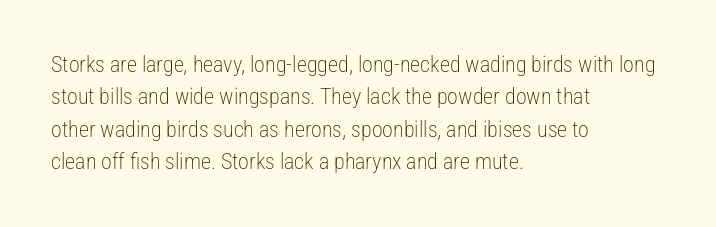
Q: Is the text bold? A: No.
Q: Is the text italic (slanted)? A: No, it is upright.
Q: Is the text underlined? A: No.
Q: How is the paragraph aligned? A: Left-aligned.
Q: Is the spacing between letters normal or unusually wide? A: Normal.
Q: Is the spacing between lines tight, normal or loose? A: Normal.
